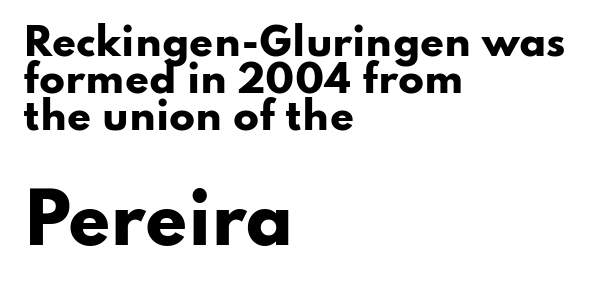
Q: Is the text bold? A: Yes.
Q: Is the text italic (slanted)? A: No, it is upright.
Q: Is the typeface a serif or a sans-serif typeface? A: Sans-serif.
Q: Is the text underlined? A: No.
Q: How is the paragraph aligned? A: Left-aligned.
Q: Is the spacing between letters normal or unusually wide? A: Normal.
Q: Is the spacing between lines tight, normal or loose? A: Tight.
Q: Which block of text is set in a larger size, the first (top) or the second (bottom)? A: The second (bottom) one.
Q: Width (condensed, normal, or wide)? A: Wide.
Q: Stroke contrast? A: Low.
Q: x-height? A: Small.
Q: Monospaced? A: No.
